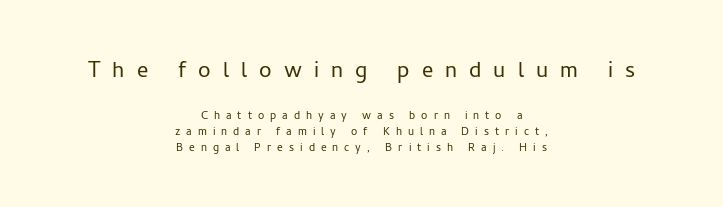
The image shows 28 px light sans-serif type, upright; set centered, tight line spacing (1.15x), unusually wide letter spacing (+0.43 em), not underlined; the first (top) block is 2.0x larger; low stroke contrast and a medium x-height.
